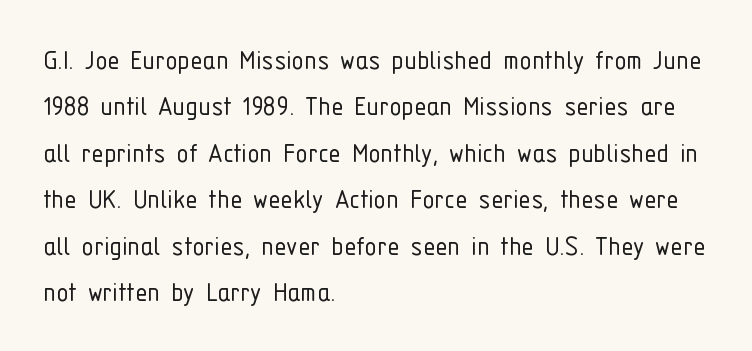
The image shows 31 px light, condensed sans-serif type, upright; set left-aligned, normal line spacing (1.5x), normal letter spacing, not underlined; low stroke contrast and a medium x-height.
